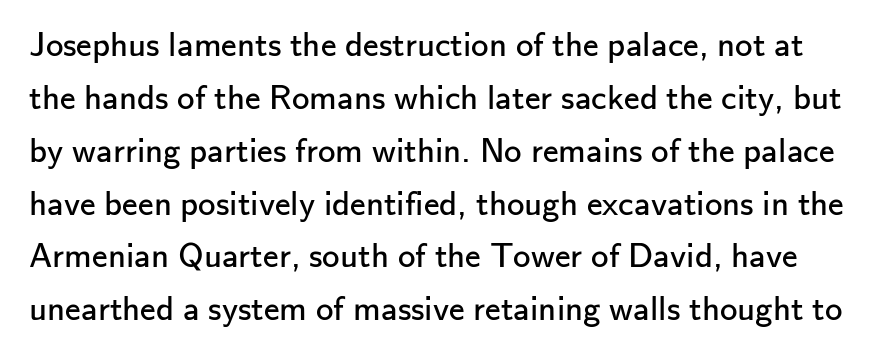
{"serif": "no", "italic": "no", "bold": "no", "weight": "regular", "width": "normal", "stroke_contrast": "low", "x_height": "small", "monospaced": "no", "underline": "no", "line_spacing": "normal", "line_spacing_ratio": 1.51, "letter_spacing": "normal", "letter_spacing_em": 0.0, "glyph_px": 35}
